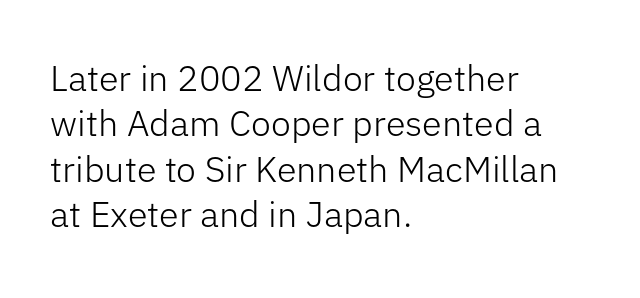
The image shows 36 px light sans-serif type, upright; set left-aligned, normal line spacing (1.26x), normal letter spacing, not underlined; low stroke contrast and a medium x-height.
